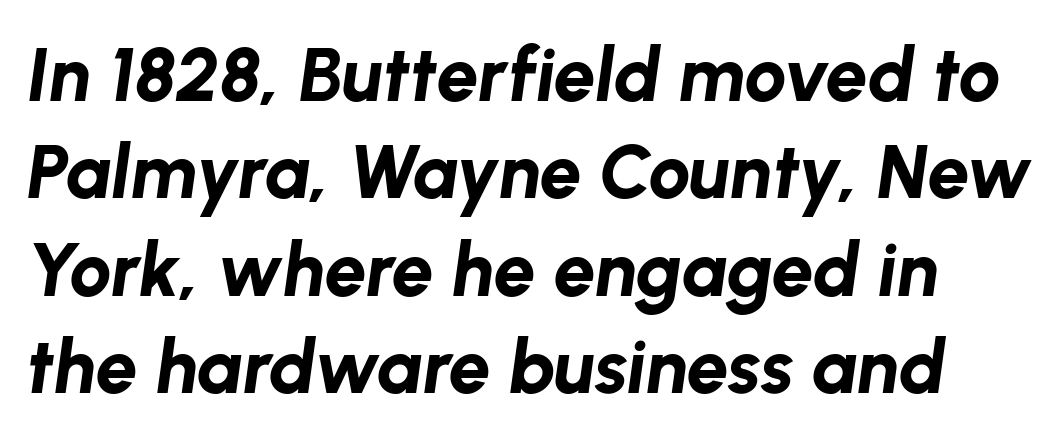
The image shows 75 px bold type, italic (leaning right); set normal line spacing (1.3x), normal letter spacing, not underlined; low stroke contrast and a medium x-height.
